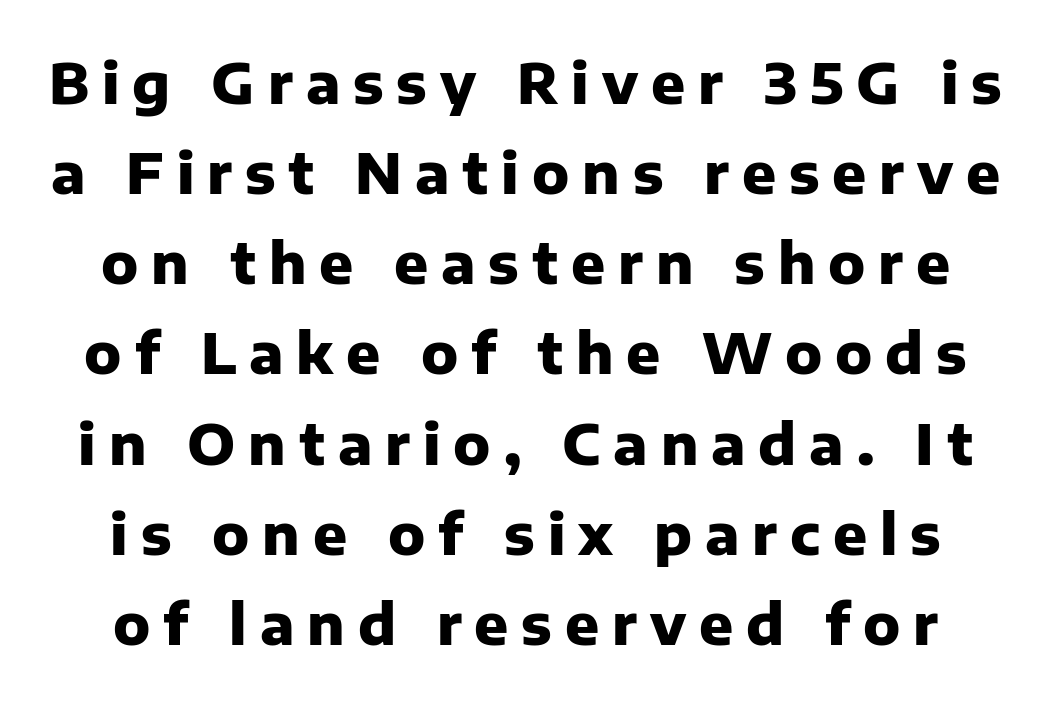
The image shows 56 px heavy sans-serif type, upright; set normal line spacing (1.61x), unusually wide letter spacing (+0.23 em), not underlined; low stroke contrast and a medium x-height.
